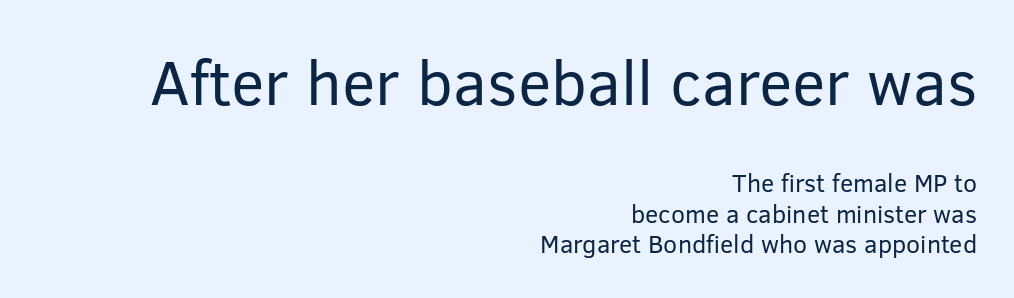
Q: Is the text bold? A: No.
Q: Is the text italic (slanted)? A: No, it is upright.
Q: Is the typeface a serif or a sans-serif typeface? A: Sans-serif.
Q: Is the text underlined? A: No.
Q: How is the paragraph aligned? A: Right-aligned.
Q: Is the spacing between letters normal or unusually wide? A: Normal.
Q: Which block of text is set in a larger size, the first (top) or the second (bottom)? A: The first (top) one.
Q: Width (condensed, normal, or wide)? A: Normal.
Q: Stroke contrast? A: Low.
Q: x-height? A: Medium.
Q: Monospaced? A: No.
